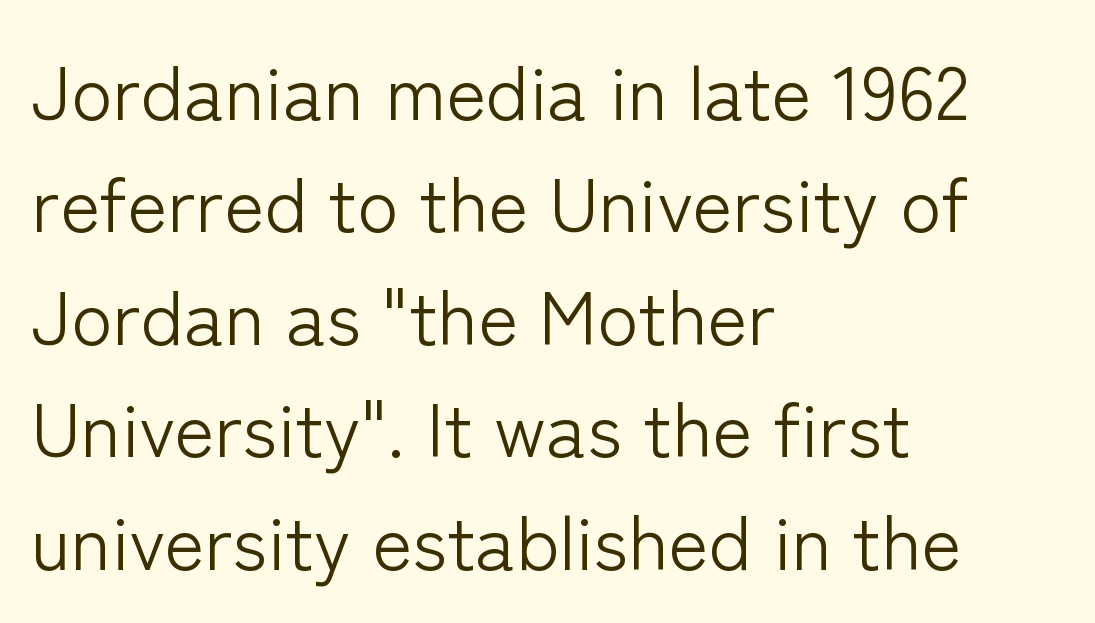
The image shows 76 px light sans-serif type, upright; set left-aligned, normal line spacing (1.48x), normal letter spacing, not underlined; low stroke contrast and a medium x-height.
